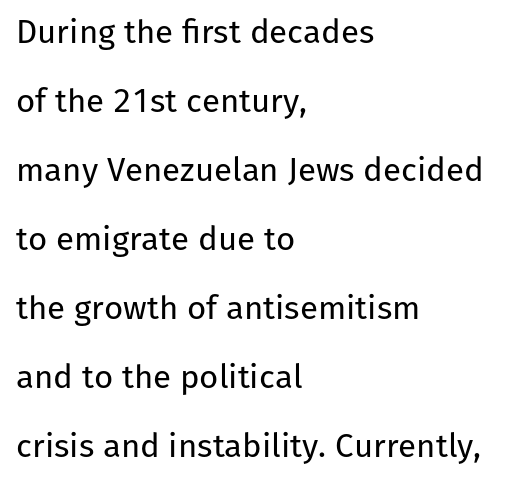
The image shows 33 px regular-weight sans-serif type, upright; set left-aligned, loose line spacing (2.09x), normal letter spacing, not underlined; low stroke contrast and a medium x-height.
